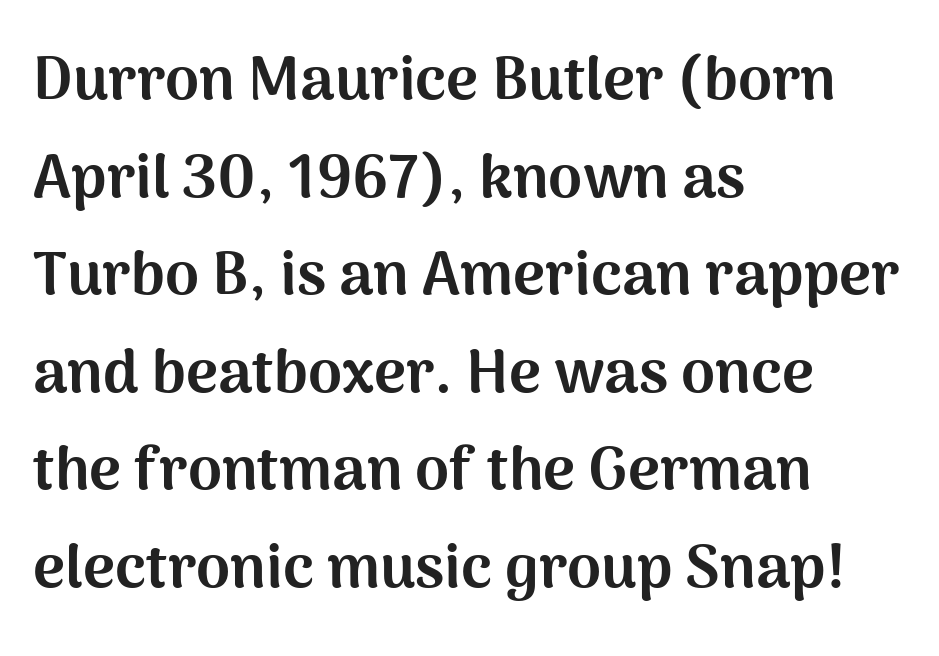
Q: Is the text bold? A: Yes.
Q: Is the text italic (slanted)? A: No, it is upright.
Q: Is the typeface a serif or a sans-serif typeface? A: Sans-serif.
Q: Is the text underlined? A: No.
Q: How is the paragraph aligned? A: Left-aligned.
Q: Is the spacing between letters normal or unusually wide? A: Normal.
Q: Is the spacing between lines tight, normal or loose? A: Normal.
Q: Width (condensed, normal, or wide)? A: Normal.
Q: Stroke contrast? A: Medium.
Q: x-height? A: Medium.
Q: Monospaced? A: No.
